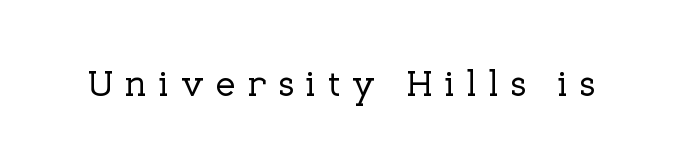
This rendering employs a face with finishing strokes, i.e., a serif. The rendering inserts visible extra space after every character. The letters stand straight up with perfectly vertical stems. Nobody drew a line under any word here. Character widths vary here, with narrow letters taking less room than wide ones.
